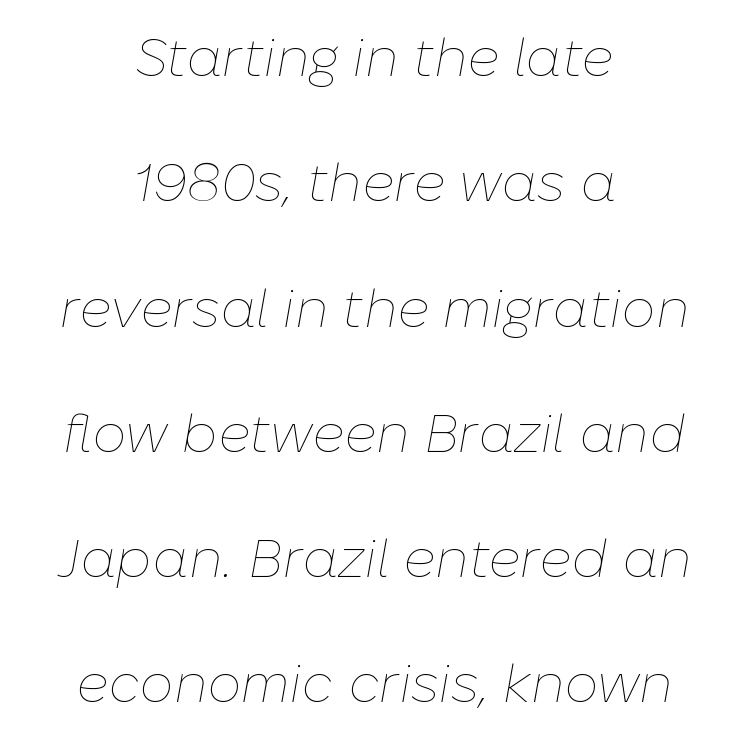
Q: Is the text bold? A: No.
Q: Is the text italic (slanted)? A: Yes, it leans right by about 10 degrees.
Q: Is the text underlined? A: No.
Q: How is the paragraph aligned? A: Centered.
Q: Is the spacing between letters normal or unusually wide? A: Normal.
Q: Is the spacing between lines tight, normal or loose? A: Loose.
Q: Width (condensed, normal, or wide)? A: Normal.
Q: Stroke contrast? A: Low.
Q: x-height? A: Medium.
Q: Monospaced? A: No.
